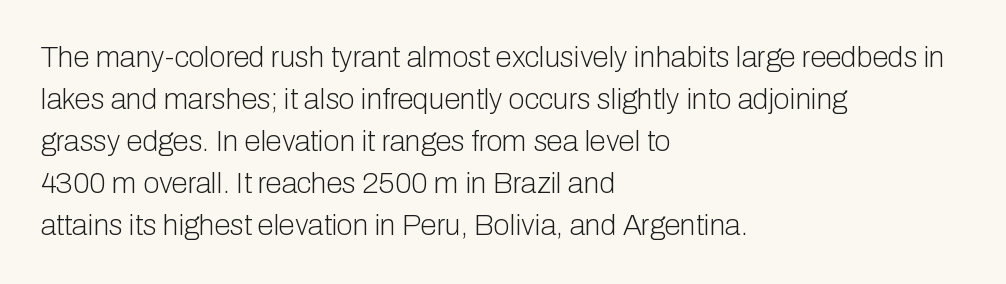
The characters are drawn with everyday or finer stroke widths. Proportional: the letters do not fall into vertical columns. The font family rendered here belongs to the sans-serif group. Quick note: interline space is typical. The setting favours the left margin, as ordinary paragraphs usually do. The lettering stays uniformly vertical, giving the passage a roman look.
